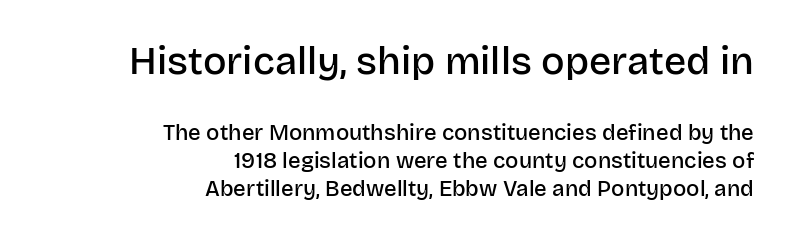
{"serif": "no", "italic": "no", "bold": "semi", "weight": "semibold", "width": "normal", "stroke_contrast": "low", "x_height": "large", "monospaced": "no", "underline": "no", "align": "right", "line_spacing": "normal", "line_spacing_ratio": 1.29, "letter_spacing": "normal", "letter_spacing_em": 0.0, "larger_block": "first", "size_ratio": 1.77, "glyph_px": 39}
